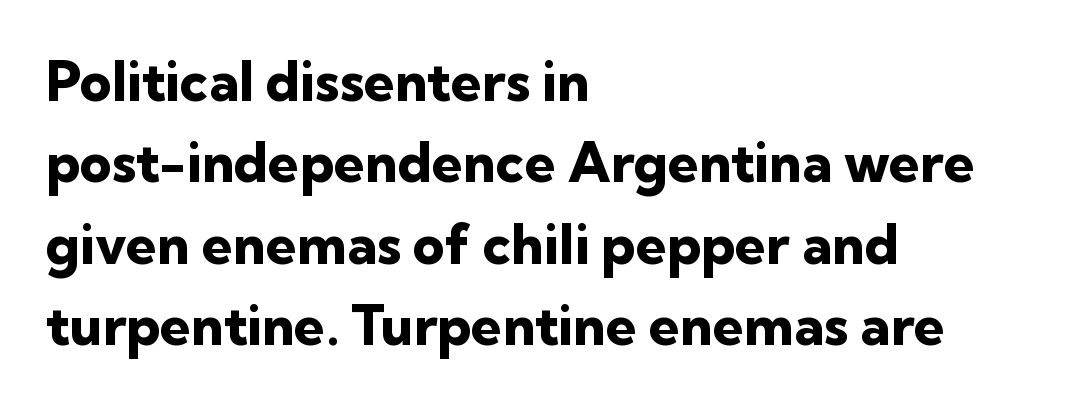
Q: Is the text bold? A: Yes.
Q: Is the text italic (slanted)? A: No, it is upright.
Q: Is the typeface a serif or a sans-serif typeface? A: Sans-serif.
Q: Is the text underlined? A: No.
Q: How is the paragraph aligned? A: Left-aligned.
Q: Is the spacing between letters normal or unusually wide? A: Normal.
Q: Is the spacing between lines tight, normal or loose? A: Normal.
Q: Width (condensed, normal, or wide)? A: Normal.
Q: Stroke contrast? A: Low.
Q: x-height? A: Medium.
Q: Monospaced? A: No.
